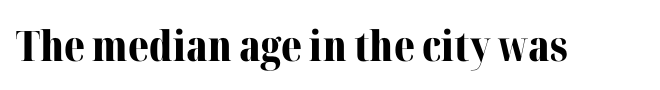
The image shows 42 px bold serif type, upright; set normal letter spacing, not underlined; medium stroke contrast and a medium x-height.
